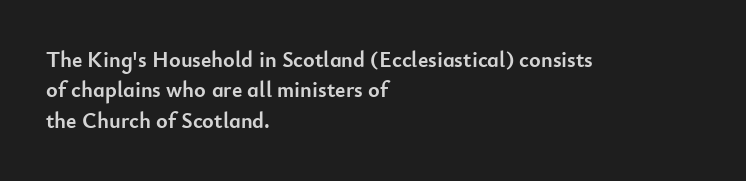
Q: Is the text bold? A: Yes.
Q: Is the text italic (slanted)? A: No, it is upright.
Q: Is the text underlined? A: No.
Q: How is the paragraph aligned? A: Left-aligned.
Q: Is the spacing between letters normal or unusually wide? A: Normal.
Q: Is the spacing between lines tight, normal or loose? A: Normal.
